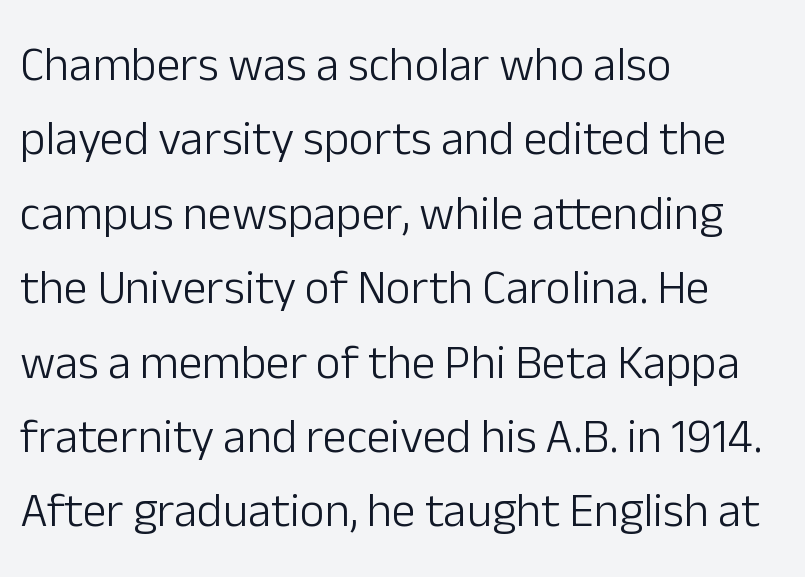
Q: Is the text bold? A: No.
Q: Is the text italic (slanted)? A: No, it is upright.
Q: Is the typeface a serif or a sans-serif typeface? A: Sans-serif.
Q: Is the text underlined? A: No.
Q: How is the paragraph aligned? A: Left-aligned.
Q: Is the spacing between letters normal or unusually wide? A: Normal.
Q: Is the spacing between lines tight, normal or loose? A: Normal.
Q: Width (condensed, normal, or wide)? A: Normal.
Q: Stroke contrast? A: Low.
Q: x-height? A: Medium.
Q: Monospaced? A: No.
